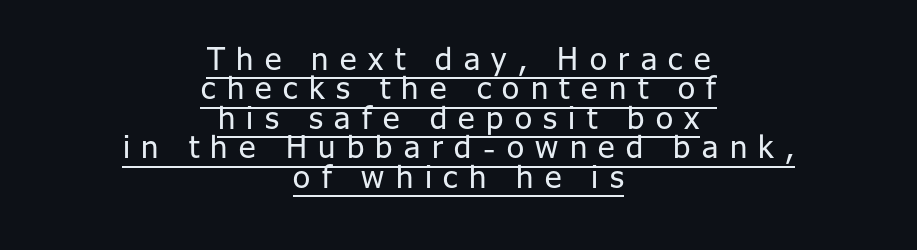
Q: Is the text bold? A: No.
Q: Is the text italic (slanted)? A: No, it is upright.
Q: Is the typeface a serif or a sans-serif typeface? A: Sans-serif.
Q: Is the text underlined? A: Yes.
Q: How is the paragraph aligned? A: Centered.
Q: Is the spacing between letters normal or unusually wide? A: Unusually wide.
Q: Is the spacing between lines tight, normal or loose? A: Tight.
Q: Width (condensed, normal, or wide)? A: Normal.
Q: Stroke contrast? A: Low.
Q: x-height? A: Medium.
Q: Monospaced? A: No.
